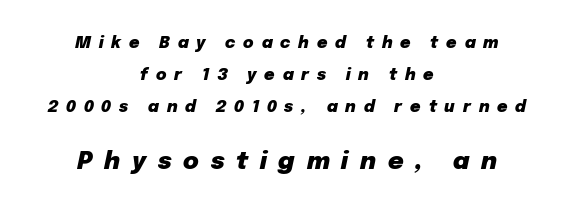
{"italic": "yes", "lean": "right", "slant_degrees": 12, "bold": "yes", "underline": "no", "align": "center", "line_spacing": "loose", "line_spacing_ratio": 2.0, "letter_spacing": "wide", "letter_spacing_em": 0.49, "larger_block": "second", "size_ratio": 1.5, "glyph_px": 24}
